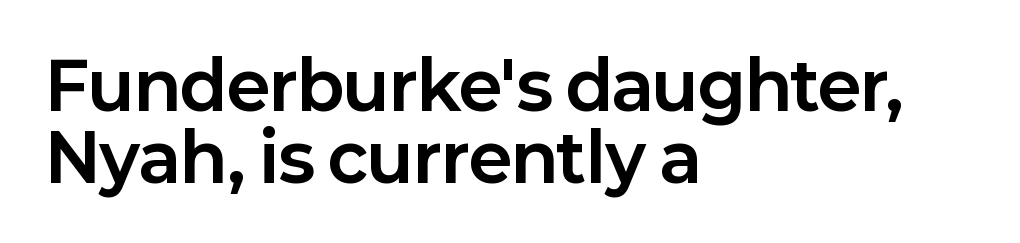
Q: Is the text bold? A: Yes.
Q: Is the text italic (slanted)? A: No, it is upright.
Q: Is the typeface a serif or a sans-serif typeface? A: Sans-serif.
Q: Is the text underlined? A: No.
Q: How is the paragraph aligned? A: Left-aligned.
Q: Is the spacing between letters normal or unusually wide? A: Normal.
Q: Is the spacing between lines tight, normal or loose? A: Tight.
Q: Width (condensed, normal, or wide)? A: Normal.
Q: Stroke contrast? A: Low.
Q: x-height? A: Medium.
Q: Monospaced? A: No.
